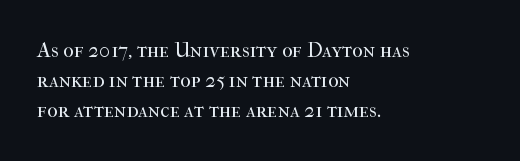
{"italic": "no", "bold": "no", "underline": "no", "align": "left", "line_spacing": "normal", "line_spacing_ratio": 1.44, "letter_spacing": "normal", "letter_spacing_em": 0.0, "glyph_px": 21}
